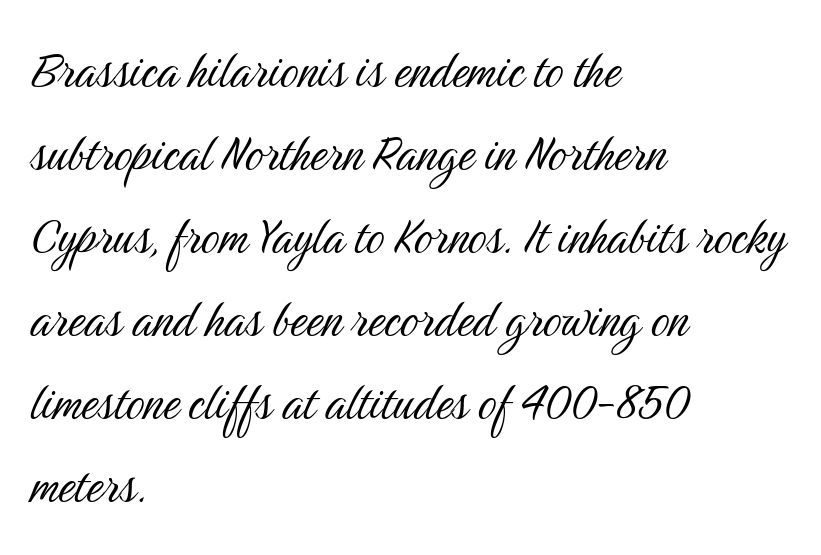
Q: Is the text bold? A: No.
Q: Is the text italic (slanted)? A: Yes.
Q: Is the typeface a serif or a sans-serif typeface? A: Sans-serif.
Q: Is the text underlined? A: No.
Q: How is the paragraph aligned? A: Left-aligned.
Q: Is the spacing between letters normal or unusually wide? A: Normal.
Q: Is the spacing between lines tight, normal or loose? A: Normal.
Q: Width (condensed, normal, or wide)? A: Condensed.
Q: Stroke contrast? A: Medium.
Q: x-height? A: Medium.
Q: Monospaced? A: No.
